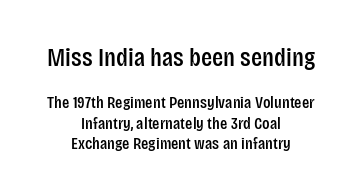
Plain, unruled lines of type. Designer's note — italics off, roman on. Look at the glyph heights: the upper group is clearly the bigger setting. Where is the straight margin? There isn't one; the lines are centered. These lines keep a tight, regular rhythm from letter to letter.
